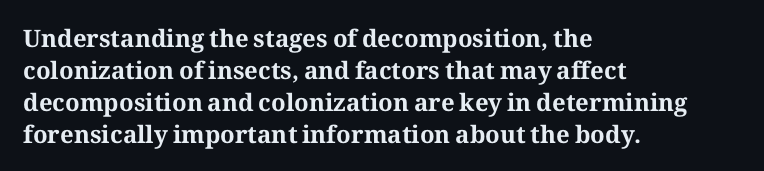
The image shows 24 px bold type, upright; set left-aligned, normal line spacing (1.33x), normal letter spacing, not underlined.
